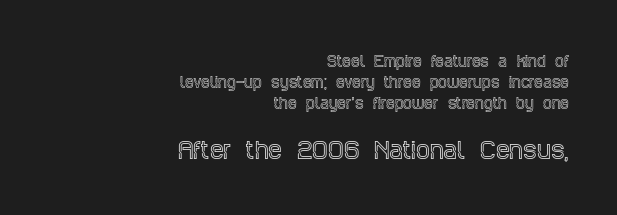
The image shows 22 px text type, upright; set right-aligned, normal line spacing (1.5x), normal letter spacing, not underlined; the second (bottom) block is 1.57x larger.
